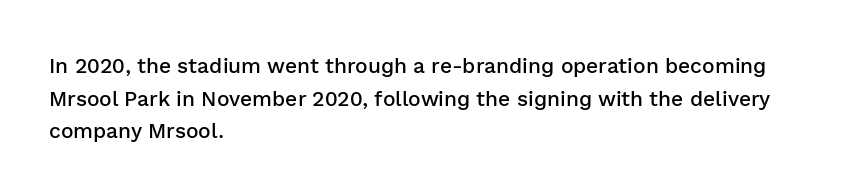
Q: Is the text bold? A: Semi-bold.
Q: Is the text italic (slanted)? A: No, it is upright.
Q: Is the text underlined? A: No.
Q: How is the paragraph aligned? A: Left-aligned.
Q: Is the spacing between letters normal or unusually wide? A: Normal.
Q: Is the spacing between lines tight, normal or loose? A: Normal.
